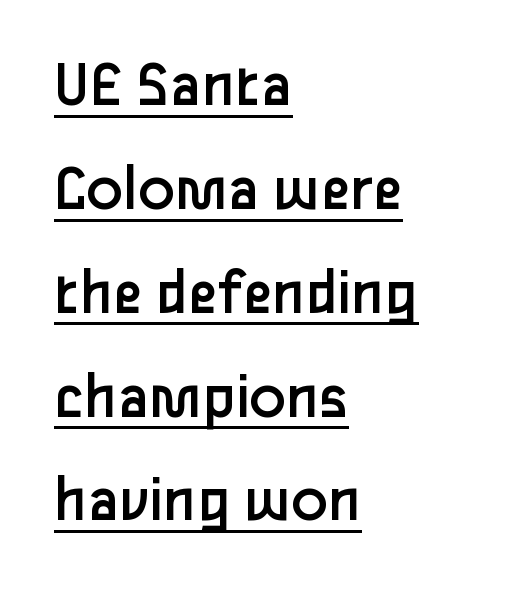
The type sits square on the baseline with zero lean. Here the designer chose a conventional face with non-uniform glyph widths. Is this a sans? Yes — the strokes have no serifs. No extra tracking has been applied to these lines. Somebody hit Ctrl+U on this one — the words are underlined. Letters have the restrained weight of plain body copy at most.
